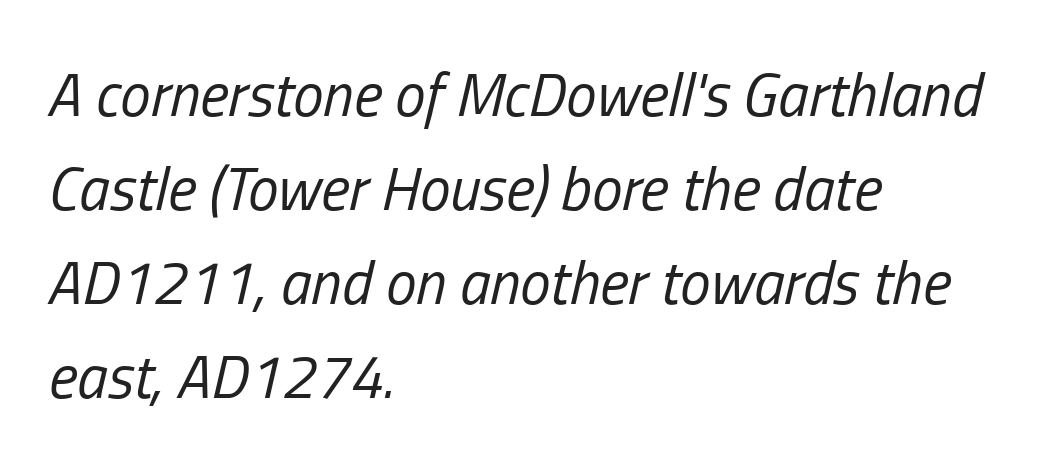
Clear beneath every line of the passage. Regarding leading, the lines here are spaced in the standard way. These lines are rendered in a variable-pitch font. Compared with typical body copy, the letter spacing here is the same.
